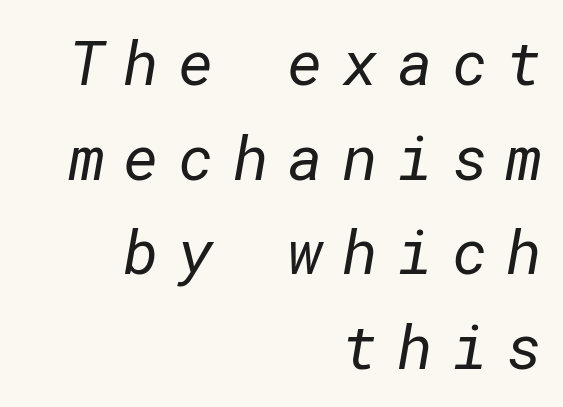
The image shows 61 px regular-weight sans-serif type; set right-aligned, normal line spacing (1.55x), unusually wide letter spacing (+0.31 em), not underlined; low stroke contrast and a medium x-height.
